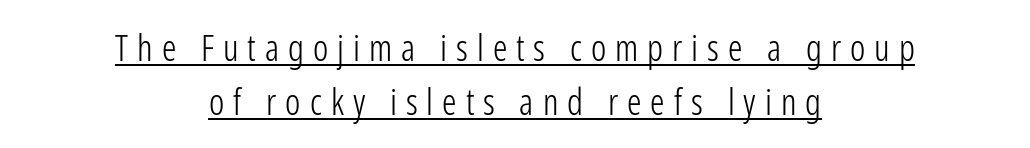
{"serif": "no", "italic": "no", "bold": "no", "weight": "light", "width": "condensed", "stroke_contrast": "low", "x_height": "medium", "monospaced": "no", "underline": "yes", "align": "center", "line_spacing": "normal", "line_spacing_ratio": 1.49, "letter_spacing": "wide", "letter_spacing_em": 0.25, "glyph_px": 36}
